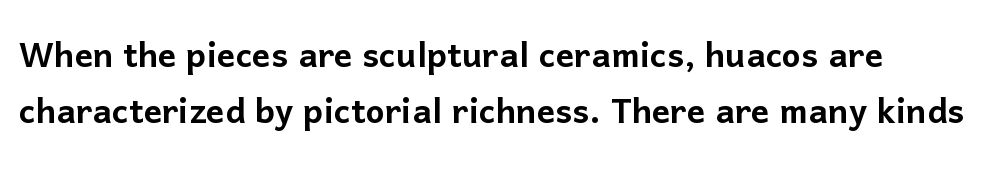
The image shows 45 px sans-serif type, upright; set normal line spacing (1.25x), normal letter spacing, not underlined; low stroke contrast and a medium x-height.
